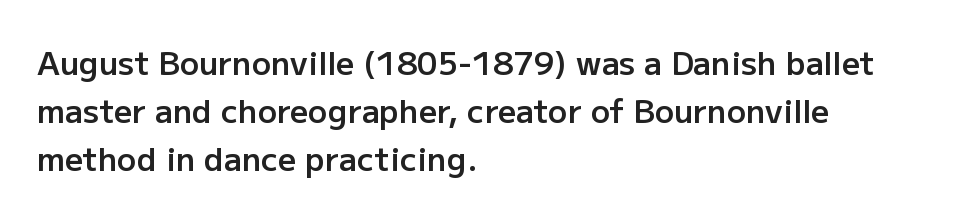
{"serif": "no", "italic": "no", "bold": "semi", "weight": "semibold", "width": "normal", "stroke_contrast": "low", "x_height": "medium", "monospaced": "no", "underline": "no", "align": "left", "line_spacing": "normal", "line_spacing_ratio": 1.5, "letter_spacing": "normal", "letter_spacing_em": 0.0, "glyph_px": 32}
